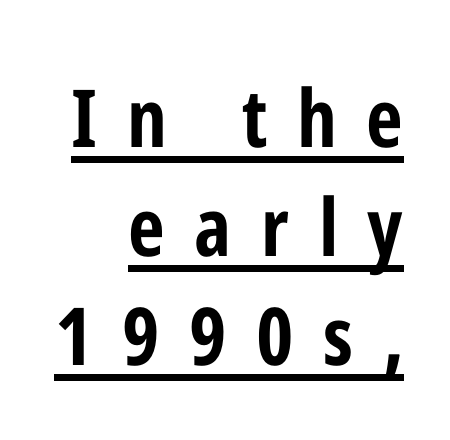
Q: Is the text bold? A: Yes.
Q: Is the text italic (slanted)? A: No, it is upright.
Q: Is the typeface a serif or a sans-serif typeface? A: Sans-serif.
Q: Is the text underlined? A: Yes.
Q: How is the paragraph aligned? A: Right-aligned.
Q: Is the spacing between letters normal or unusually wide? A: Unusually wide.
Q: Is the spacing between lines tight, normal or loose? A: Normal.
Q: Width (condensed, normal, or wide)? A: Condensed.
Q: Stroke contrast? A: Low.
Q: x-height? A: Medium.
Q: Monospaced? A: No.
